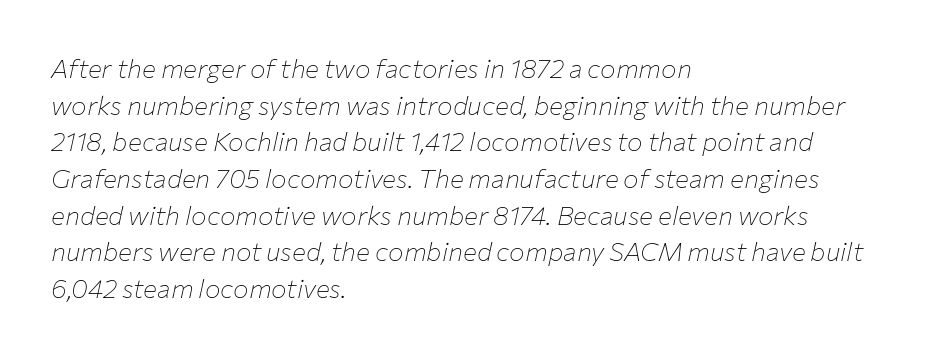
Has an underline been added? It has not. One-word summary of the alignment: left. Regarding leading, the lines here are spaced in the standard way. Yep, that's italic — everything's leaning. Caption: face not bold, strokes unweighted. The letterforms sit shoulder to shoulder at normal distance.
